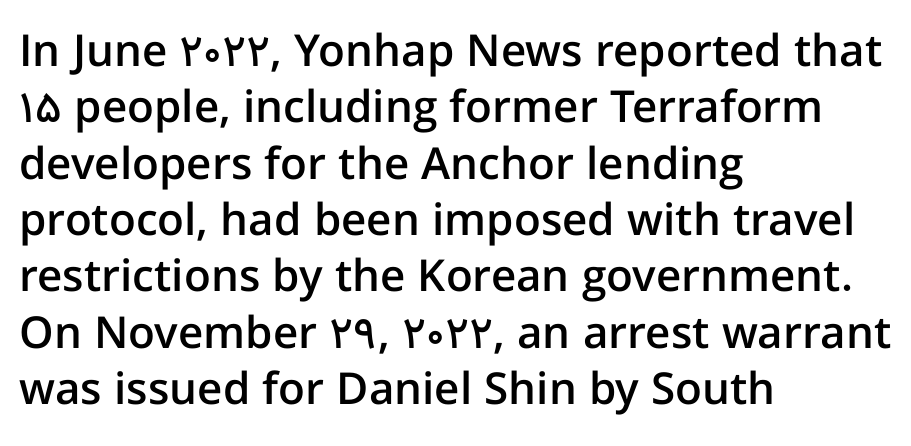
The image shows 44 px semibold sans-serif type, upright; set left-aligned, normal line spacing (1.28x), normal letter spacing, not underlined; low stroke contrast and a medium x-height.
